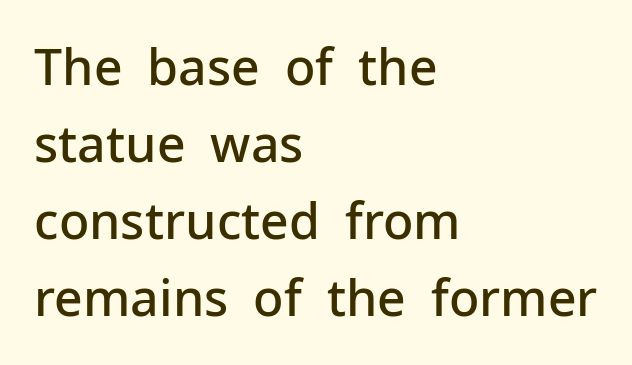
Short and long lines alike share a common starting point at left. The letters stand upright; this is a roman face. The characters display no serif detailing; their extremities are plain. The rows are spaced the way most documents space them.
